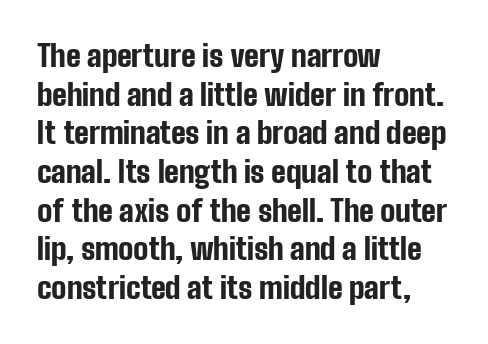
Q: Is the text bold? A: Yes.
Q: Is the text italic (slanted)? A: No, it is upright.
Q: Is the typeface a serif or a sans-serif typeface? A: Sans-serif.
Q: Is the text underlined? A: No.
Q: How is the paragraph aligned? A: Left-aligned.
Q: Is the spacing between letters normal or unusually wide? A: Normal.
Q: Is the spacing between lines tight, normal or loose? A: Normal.
Q: Width (condensed, normal, or wide)? A: Condensed.
Q: Stroke contrast? A: Low.
Q: x-height? A: Medium.
Q: Monospaced? A: No.
